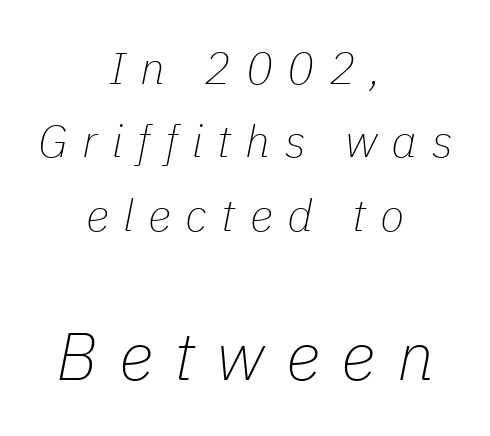
The image shows 67 px thin type, italic (leaning right); set centered, normal line spacing (1.63x), unusually wide letter spacing (+0.32 em), not underlined; the second (bottom) block is 1.49x larger; low stroke contrast and a medium x-height.
